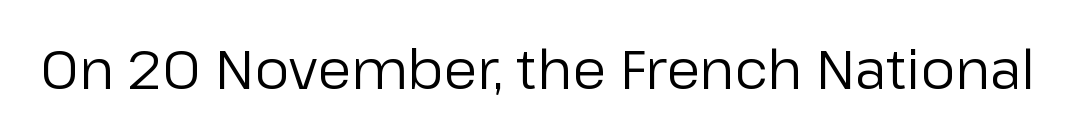
Q: Is the text bold? A: No.
Q: Is the text italic (slanted)? A: No, it is upright.
Q: Is the typeface a serif or a sans-serif typeface? A: Sans-serif.
Q: Is the text underlined? A: No.
Q: Is the spacing between letters normal or unusually wide? A: Normal.
Q: Width (condensed, normal, or wide)? A: Normal.
Q: Stroke contrast? A: Low.
Q: x-height? A: Medium.
Q: Monospaced? A: No.
